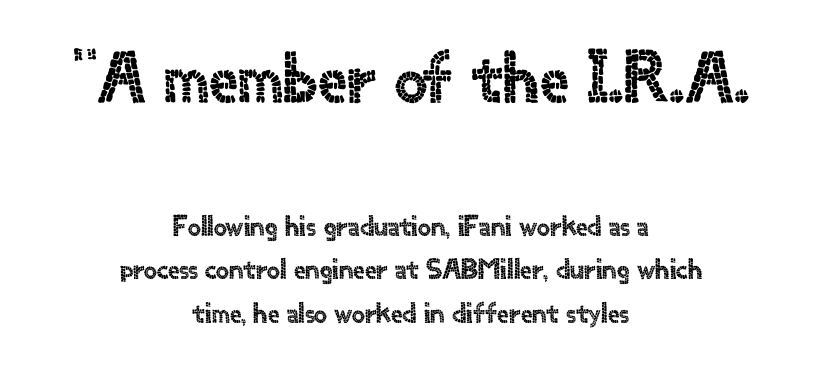
{"serif": "no", "italic": "no", "width": "normal", "x_height": "small", "monospaced": "no", "underline": "no", "align": "center", "line_spacing": "normal", "line_spacing_ratio": 1.5, "letter_spacing": "normal", "letter_spacing_em": 0.0, "larger_block": "first", "size_ratio": 2.52, "glyph_px": 73}
